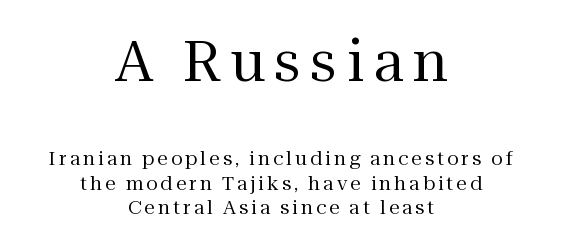
The image shows 57 px regular-weight serif type, upright; set centered, normal line spacing (1.29x), not underlined; the first (top) block is 3.0x larger; medium stroke contrast and a medium x-height.
